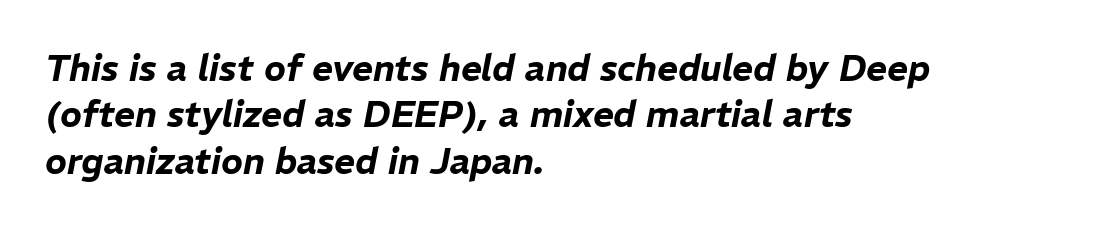
Q: Is the text italic (slanted)? A: Yes, it leans right by about 11 degrees.
Q: Is the text underlined? A: No.
Q: How is the paragraph aligned? A: Left-aligned.
Q: Is the spacing between letters normal or unusually wide? A: Normal.
Q: Is the spacing between lines tight, normal or loose? A: Normal.
Q: Width (condensed, normal, or wide)? A: Normal.
Q: Stroke contrast? A: Low.
Q: x-height? A: Medium.
Q: Monospaced? A: No.
